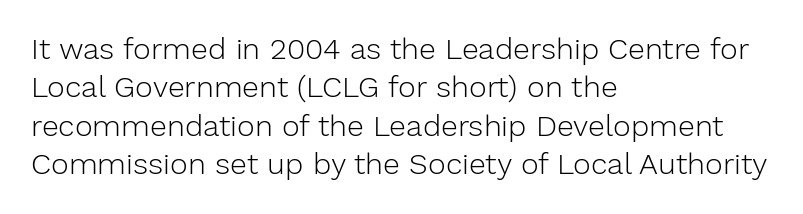
Glance below the letters and you will spot only blank space. Upright lettering throughout. Each letter's strokes conclude bluntly, with no projecting serifs. You could not count columns in this text — the font is proportionally spaced.
